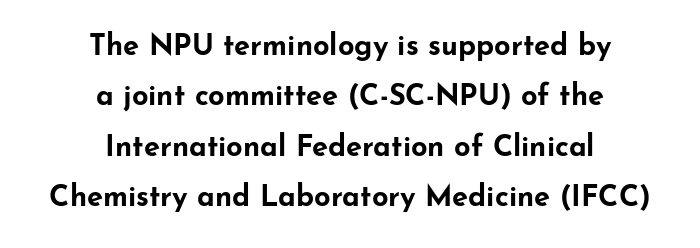
{"serif": "no", "italic": "no", "bold": "yes", "weight": "bold", "width": "wide", "stroke_contrast": "low", "x_height": "small", "monospaced": "no", "underline": "no", "align": "center", "line_spacing_ratio": 1.74, "letter_spacing": "normal", "letter_spacing_em": 0.0, "glyph_px": 29}
